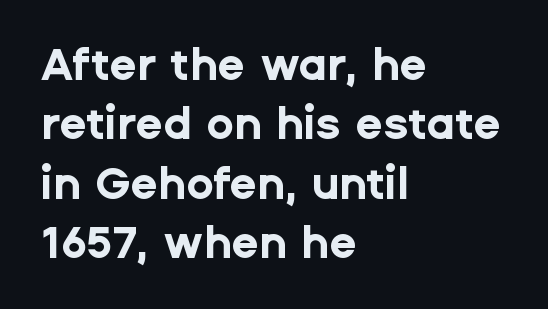
{"serif": "no", "italic": "no", "bold": "yes", "weight": "bold", "width": "normal", "stroke_contrast": "low", "x_height": "medium", "monospaced": "no", "underline": "no", "align": "left", "line_spacing": "normal", "line_spacing_ratio": 1.32, "letter_spacing": "normal", "letter_spacing_em": 0.0, "glyph_px": 45}
